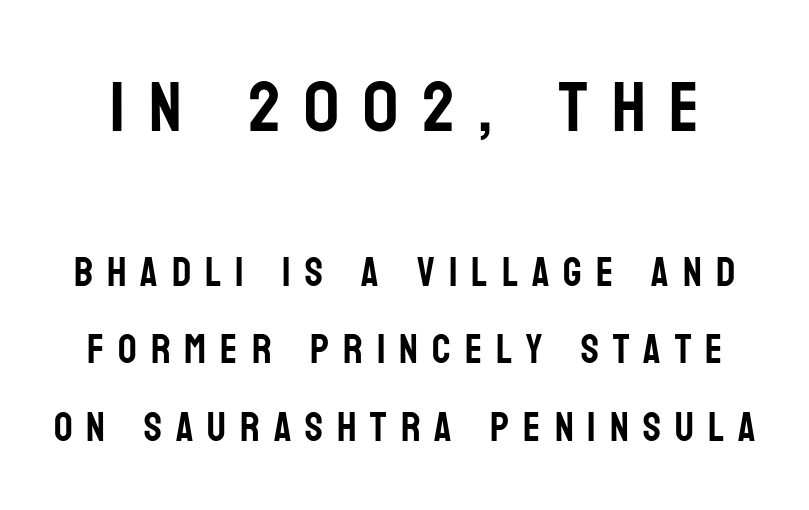
The image shows 71 px condensed sans-serif type, upright; set line spacing 1.89x, unusually wide letter spacing (+0.34 em), not underlined; the first (top) block is 1.73x larger; low stroke contrast and a large x-height.
